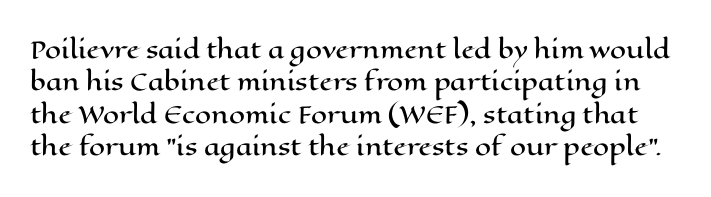
The image shows 23 px text type, upright; set normal line spacing (1.41x), normal letter spacing, not underlined.
